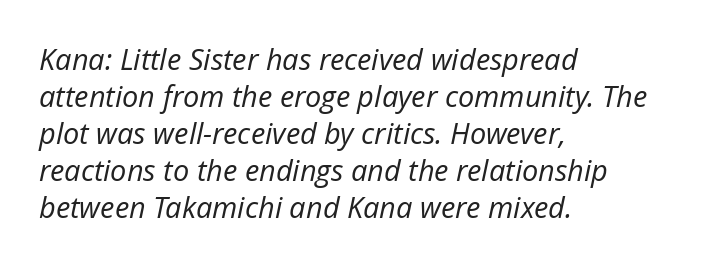
{"italic": "yes", "lean": "right", "slant_degrees": 12, "bold": "no", "weight": "regular", "width": "normal", "stroke_contrast": "low", "x_height": "medium", "monospaced": "no", "underline": "no", "align": "left", "line_spacing": "normal", "line_spacing_ratio": 1.28, "letter_spacing": "normal", "letter_spacing_em": 0.0, "glyph_px": 29}
